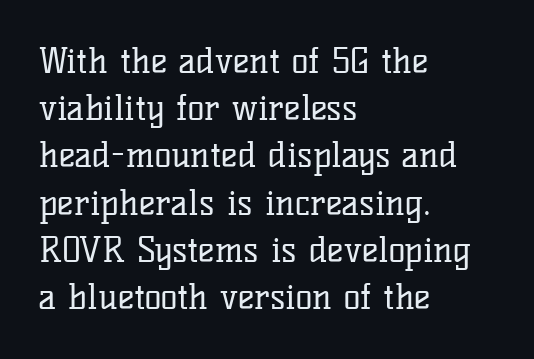
Q: Is the text bold? A: No.
Q: Is the text italic (slanted)? A: No, it is upright.
Q: Is the typeface a serif or a sans-serif typeface? A: Serif.
Q: Is the text underlined? A: No.
Q: How is the paragraph aligned? A: Left-aligned.
Q: Is the spacing between letters normal or unusually wide? A: Normal.
Q: Is the spacing between lines tight, normal or loose? A: Normal.
Q: Width (condensed, normal, or wide)? A: Normal.
Q: Stroke contrast? A: Low.
Q: x-height? A: Medium.
Q: Monospaced? A: No.
